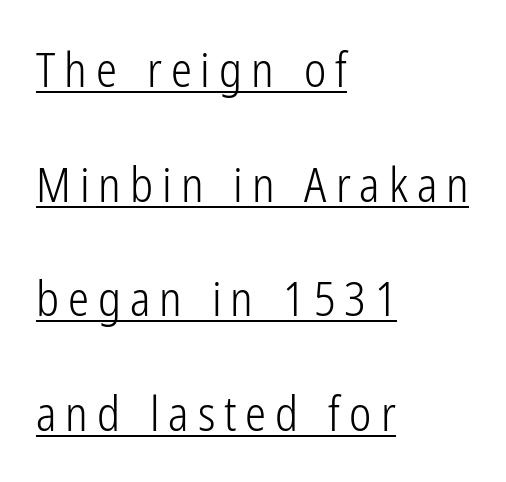
This block would shrink considerably if given ordinary leading; it's expanded now. Do the characters align in a grid? No, the font is proportional. To sum up the face: it is a sans, with no serifs. Is there any slant? The stems are plumb. Bold? No — there's no thickening of the strokes. The lines are quadded left.
